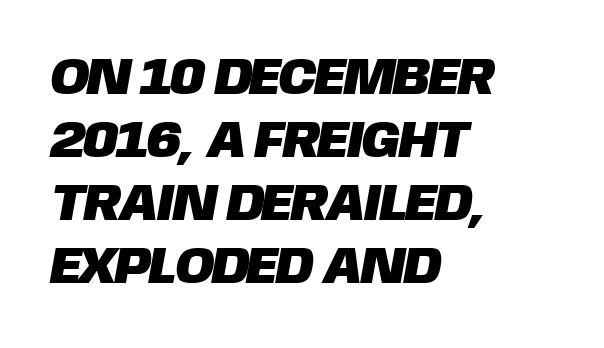
Q: Is the typeface a serif or a sans-serif typeface? A: Sans-serif.
Q: Is the text underlined? A: No.
Q: How is the paragraph aligned? A: Left-aligned.
Q: Is the spacing between letters normal or unusually wide? A: Normal.
Q: Width (condensed, normal, or wide)? A: Normal.
Q: Stroke contrast? A: Low.
Q: x-height? A: Large.
Q: Monospaced? A: No.
